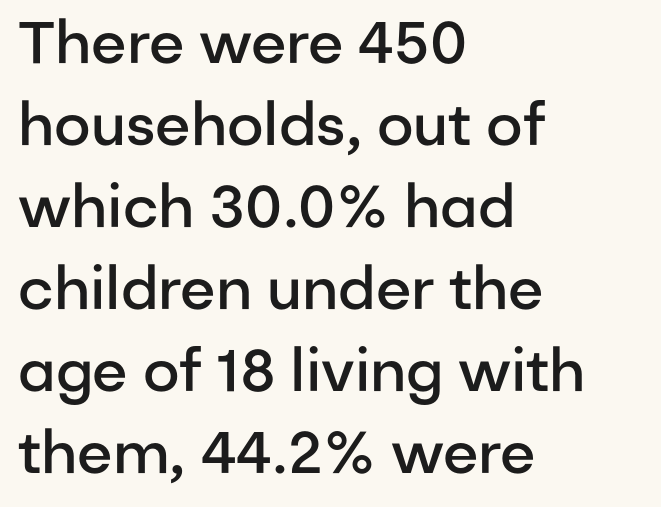
Serif or sans? Sans — the stroke terminals are bare. Leading: standard. The passage is arranged the way most books set body copy — flush left. Italic? Not at all — the glyphs are vertical. Letter spacing: default. Emphasis by weight is partial: semibold.
